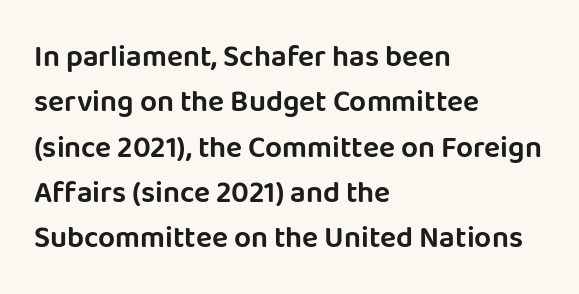
{"serif": "no", "italic": "no", "width": "normal", "stroke_contrast": "low", "x_height": "large", "monospaced": "no", "underline": "no", "align": "left", "line_spacing": "normal", "line_spacing_ratio": 1.51, "letter_spacing": "normal", "letter_spacing_em": 0.0, "glyph_px": 30}
